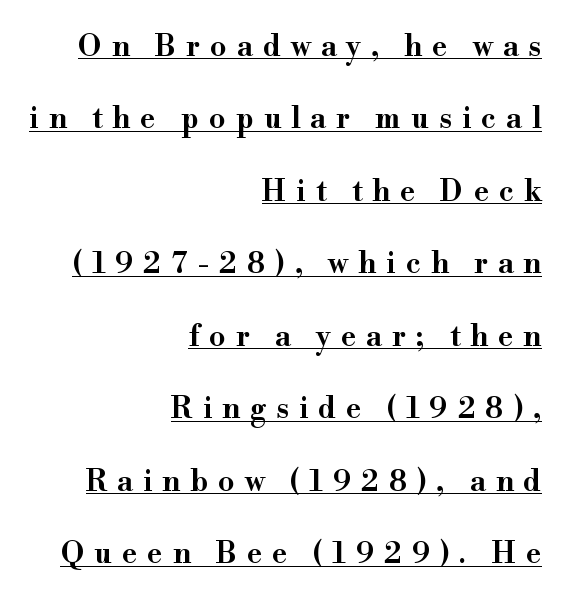
The image shows 29 px wide serif type, upright; set right-aligned, loose line spacing (2.5x), unusually wide letter spacing (+0.35 em), underlined; high stroke contrast and a small x-height.
